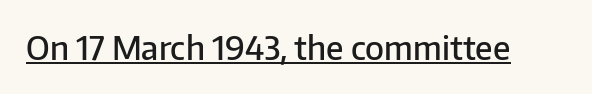
Q: Is the text bold? A: Semi-bold.
Q: Is the text italic (slanted)? A: No, it is upright.
Q: Is the typeface a serif or a sans-serif typeface? A: Sans-serif.
Q: Is the text underlined? A: Yes.
Q: Is the spacing between letters normal or unusually wide? A: Normal.
Q: Width (condensed, normal, or wide)? A: Normal.
Q: Stroke contrast? A: Low.
Q: x-height? A: Medium.
Q: Monospaced? A: No.
